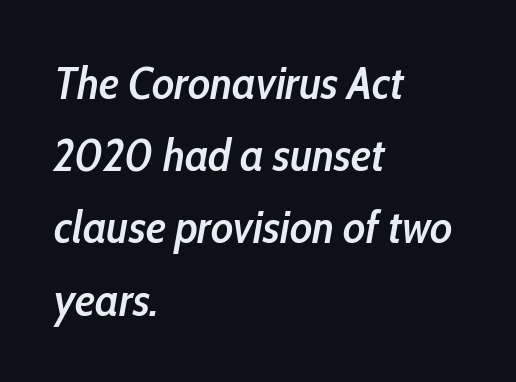
The image shows 46 px semibold, condensed type, italic (leaning right); set left-aligned, normal line spacing (1.57x), normal letter spacing, not underlined; low stroke contrast and a medium x-height.
